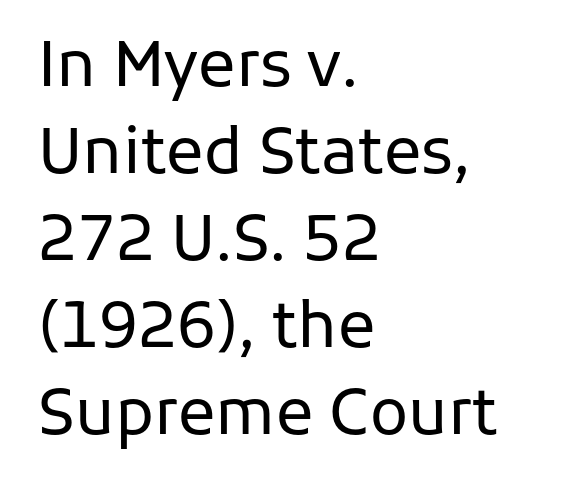
Designer's note — italics off, roman on. Is this a fixed-width face? No — the glyphs have proportional, varying widths. The lines sit at an ordinary, default distance from one another. These lines are composed in type without serifs. This rendering features lettering with no underline.
